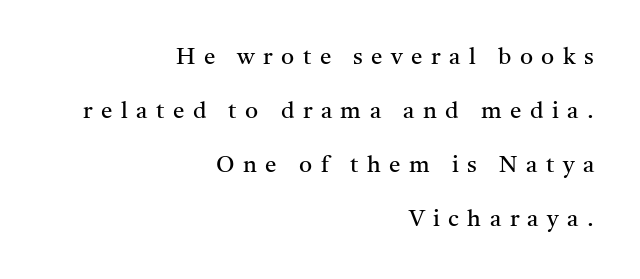
Q: Is the text bold? A: No.
Q: Is the text italic (slanted)? A: No, it is upright.
Q: Is the text underlined? A: No.
Q: How is the paragraph aligned? A: Right-aligned.
Q: Is the spacing between letters normal or unusually wide? A: Unusually wide.
Q: Is the spacing between lines tight, normal or loose? A: Loose.
